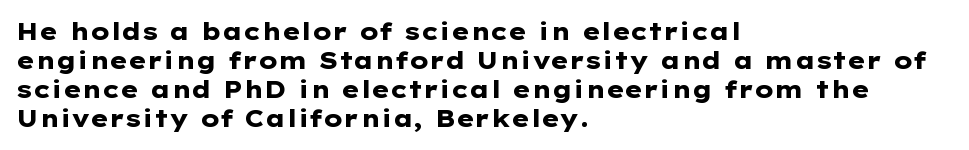
Q: Is the text bold? A: Yes.
Q: Is the text italic (slanted)? A: No, it is upright.
Q: Is the text underlined? A: No.
Q: How is the paragraph aligned? A: Left-aligned.
Q: Is the spacing between letters normal or unusually wide? A: Normal.
